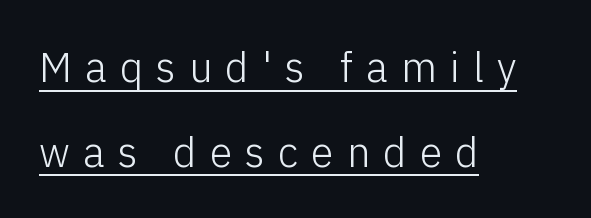
Q: Is the text bold? A: No.
Q: Is the text italic (slanted)? A: No, it is upright.
Q: Is the typeface a serif or a sans-serif typeface? A: Sans-serif.
Q: Is the text underlined? A: Yes.
Q: How is the paragraph aligned? A: Left-aligned.
Q: Is the spacing between letters normal or unusually wide? A: Unusually wide.
Q: Is the spacing between lines tight, normal or loose? A: Loose.
Q: Width (condensed, normal, or wide)? A: Normal.
Q: Stroke contrast? A: Low.
Q: x-height? A: Medium.
Q: Monospaced? A: No.
